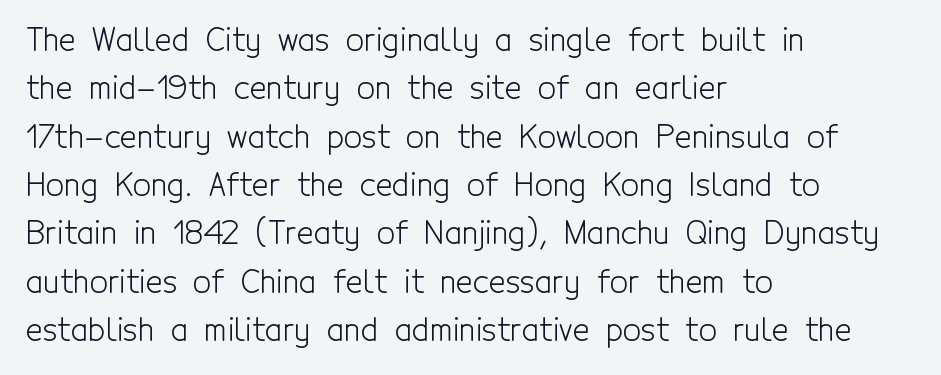
{"serif": "no", "italic": "no", "bold": "no", "weight": "light", "width": "condensed", "x_height": "medium", "monospaced": "no", "underline": "no", "align": "left", "line_spacing": "normal", "line_spacing_ratio": 1.51, "letter_spacing": "normal", "letter_spacing_em": 0.0, "glyph_px": 32}
